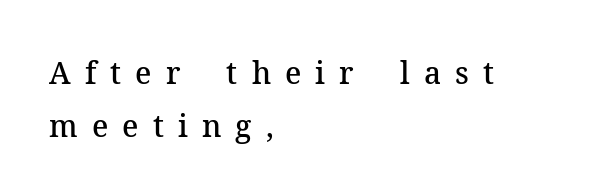
{"serif": "yes", "italic": "no", "bold": "semi", "weight": "semibold", "width": "normal", "stroke_contrast": "medium", "x_height": "medium", "monospaced": "no", "underline": "no", "align": "left", "line_spacing_ratio": 1.78, "letter_spacing": "wide", "letter_spacing_em": 0.47, "glyph_px": 30}
